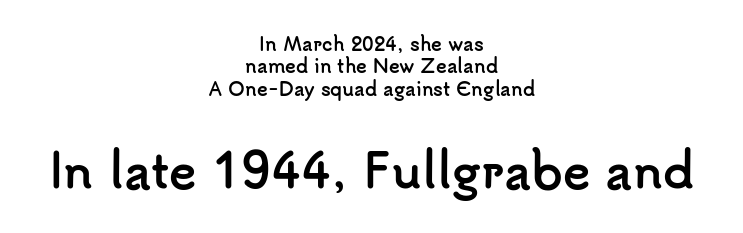
{"serif": "no", "italic": "no", "bold": "yes", "weight": "semibold", "width": "normal", "stroke_contrast": "low", "x_height": "small", "monospaced": "no", "underline": "no", "align": "center", "line_spacing": "normal", "line_spacing_ratio": 1.25, "letter_spacing": "normal", "letter_spacing_em": 0.0, "larger_block": "second", "size_ratio": 2.56, "glyph_px": 46}
